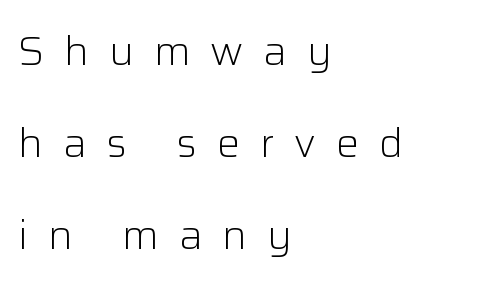
The image shows 41 px light sans-serif type, upright; set left-aligned, loose line spacing (2.25x), unusually wide letter spacing (+0.49 em), not underlined; low stroke contrast and a medium x-height.
